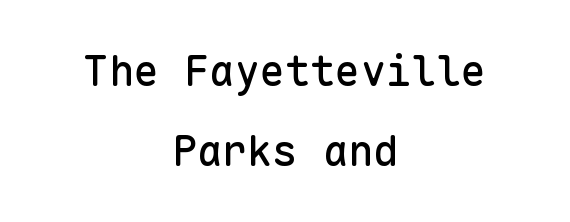
{"serif": "no", "italic": "no", "width": "normal", "stroke_contrast": "low", "x_height": "medium", "monospaced": "yes", "underline": "no", "align": "center", "line_spacing": "loose", "line_spacing_ratio": 1.9, "letter_spacing": "normal", "letter_spacing_em": 0.0, "glyph_px": 42}
